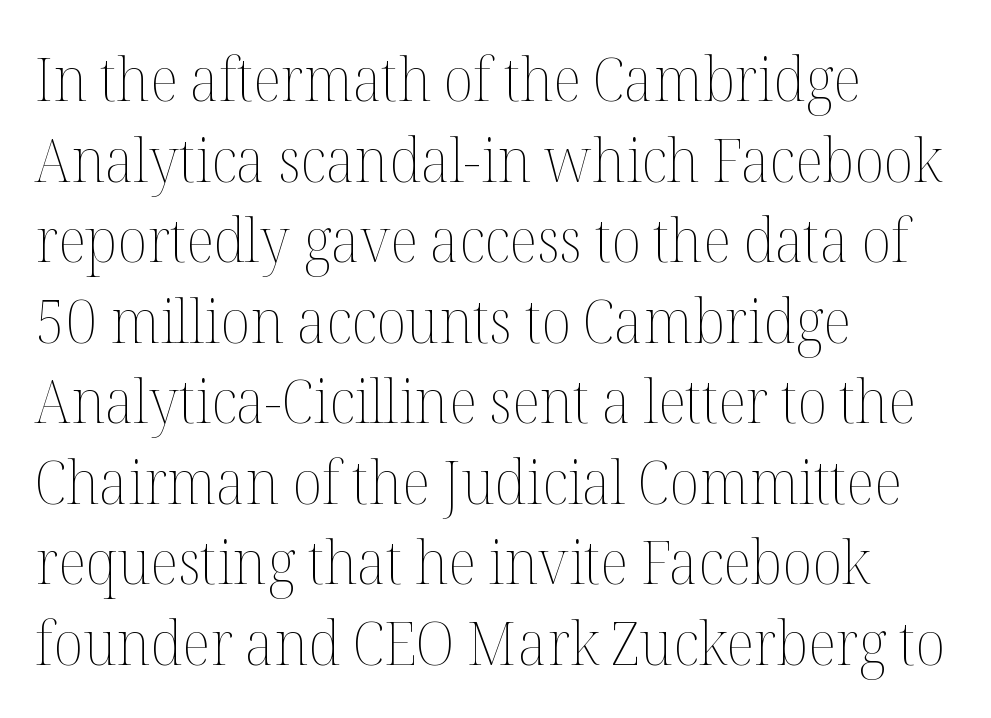
The image shows 61 px thin type, upright; set left-aligned, normal line spacing (1.32x), normal letter spacing, not underlined; medium stroke contrast and a medium x-height.
